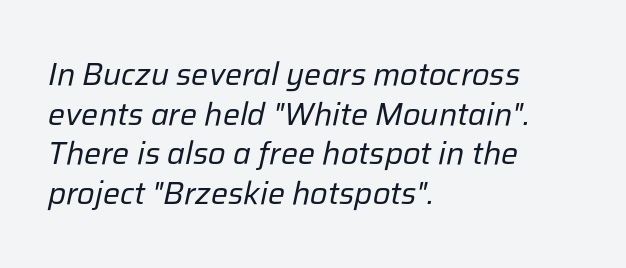
You could call the tracking neutral — neither tight nor loose. Looks like regular typesetting: each glyph gets only the width it needs. This is oblique type, the kind used for emphasis or titles. A clean baseline with only descenders dipping below it.
